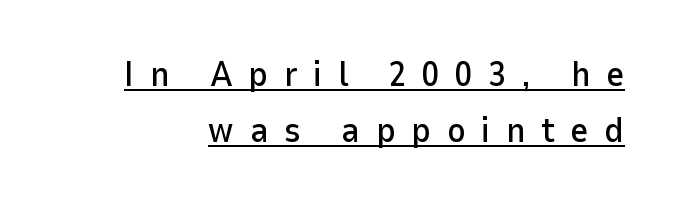
{"serif": "no", "italic": "no", "width": "normal", "stroke_contrast": "low", "x_height": "medium", "monospaced": "no", "underline": "yes", "line_spacing": "normal", "line_spacing_ratio": 1.61, "letter_spacing": "wide", "letter_spacing_em": 0.45, "glyph_px": 35}
